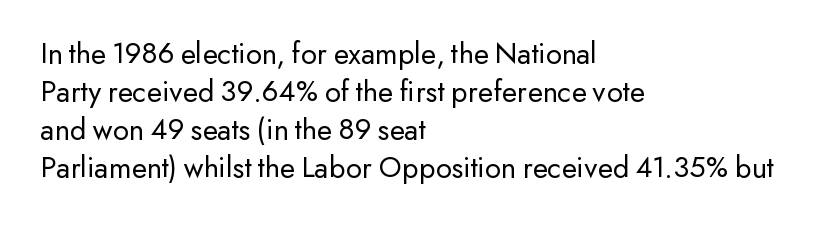
Q: Is the text bold? A: No.
Q: Is the text italic (slanted)? A: No, it is upright.
Q: Is the typeface a serif or a sans-serif typeface? A: Sans-serif.
Q: Is the text underlined? A: No.
Q: How is the paragraph aligned? A: Left-aligned.
Q: Is the spacing between letters normal or unusually wide? A: Normal.
Q: Width (condensed, normal, or wide)? A: Normal.
Q: Stroke contrast? A: Low.
Q: x-height? A: Small.
Q: Monospaced? A: No.
